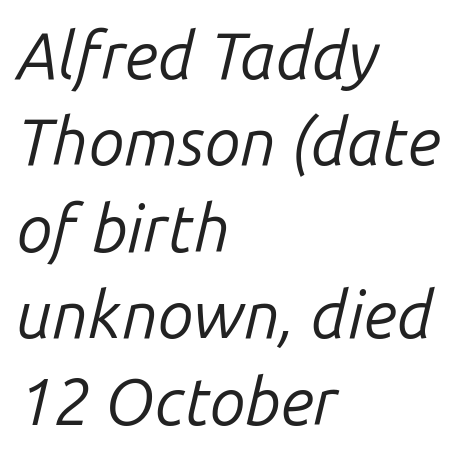
Q: Is the text bold? A: No.
Q: Is the text italic (slanted)? A: Yes, it leans right by about 14 degrees.
Q: Is the text underlined? A: No.
Q: How is the paragraph aligned? A: Left-aligned.
Q: Is the spacing between letters normal or unusually wide? A: Normal.
Q: Is the spacing between lines tight, normal or loose? A: Normal.
Q: Width (condensed, normal, or wide)? A: Normal.
Q: Stroke contrast? A: Low.
Q: x-height? A: Medium.
Q: Monospaced? A: No.
